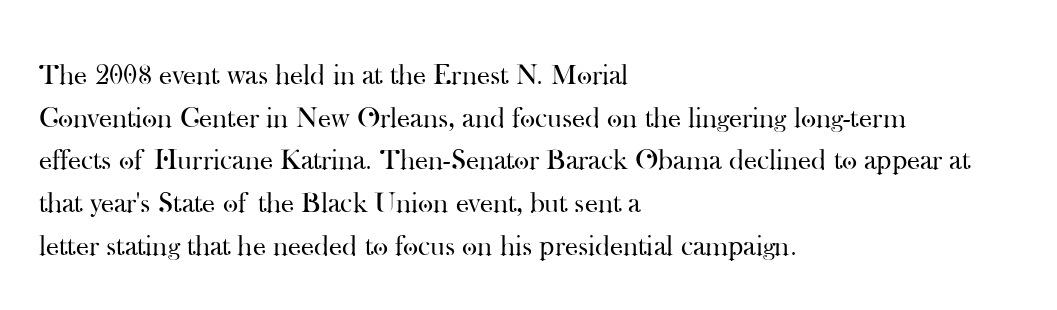
The image shows 29 px regular-weight serif type, upright; set left-aligned, normal line spacing (1.47x), normal letter spacing, not underlined; high stroke contrast and a small x-height.
